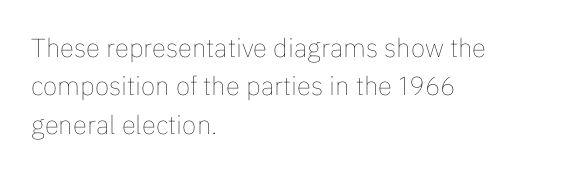
{"italic": "no", "bold": "no", "underline": "no", "align": "left", "line_spacing": "normal", "line_spacing_ratio": 1.48, "letter_spacing": "normal", "letter_spacing_em": 0.0, "glyph_px": 26}
